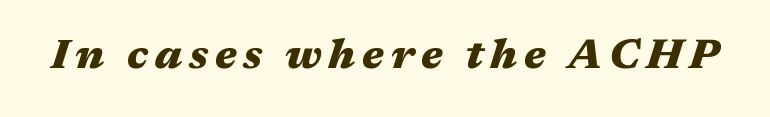
The image shows 42 px heavy, wide type, italic (leaning right); set not underlined; medium stroke contrast and a medium x-height.
